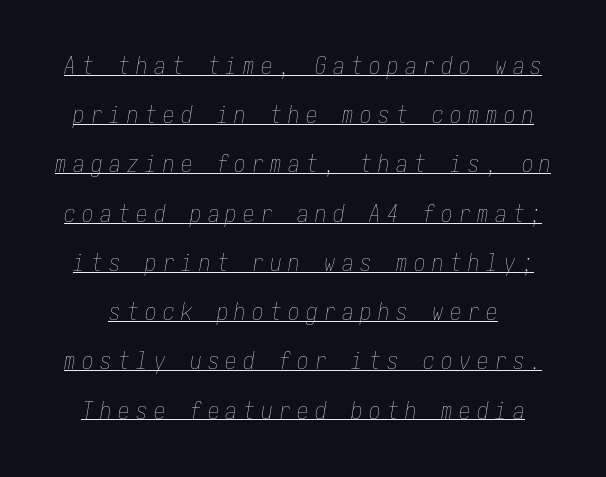
Summary of weight: not heavy and not bold. The type is letterspaced generously, with wide tracking. The whole block is typeset with a tilt. One glance says open: line gaps are wider than usual.
